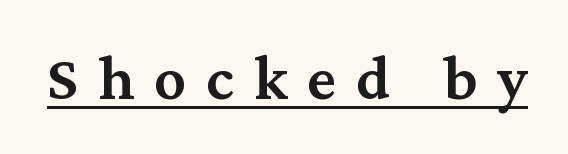
Q: Is the text bold? A: Semi-bold.
Q: Is the text italic (slanted)? A: No, it is upright.
Q: Is the typeface a serif or a sans-serif typeface? A: Serif.
Q: Is the text underlined? A: Yes.
Q: Is the spacing between letters normal or unusually wide? A: Unusually wide.
Q: Width (condensed, normal, or wide)? A: Normal.
Q: Stroke contrast? A: Medium.
Q: x-height? A: Medium.
Q: Monospaced? A: No.
